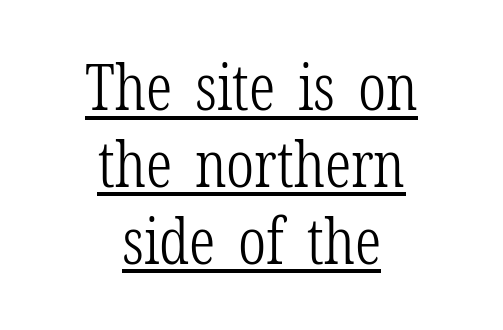
The image shows 64 px light, condensed serif type, upright; set centered, line spacing 1.2x, normal letter spacing, underlined; low stroke contrast and a medium x-height.
